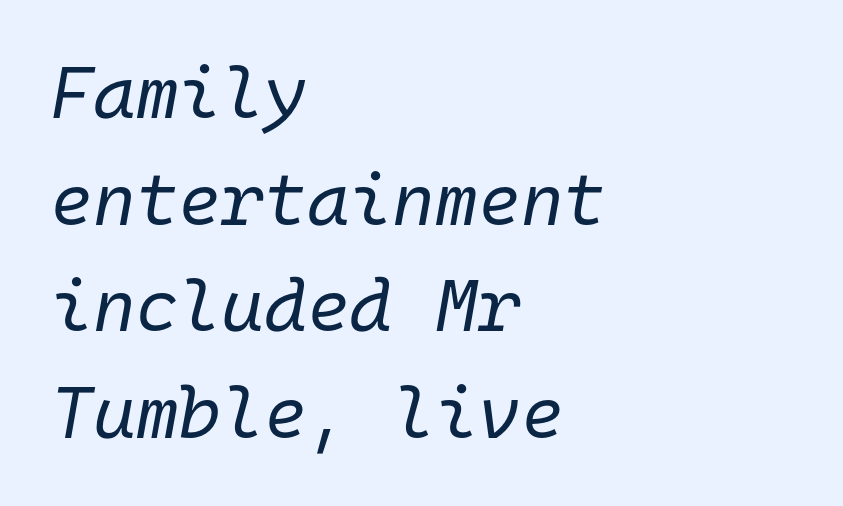
There's an unmistakable incline to the writing here. A light-to-regular cut is what we see here. The horizontal fit of the characters is conventional and even. Looks like terminal output: every glyph gets an equal slot. Letters rest on an invisible, unmarked baseline.
